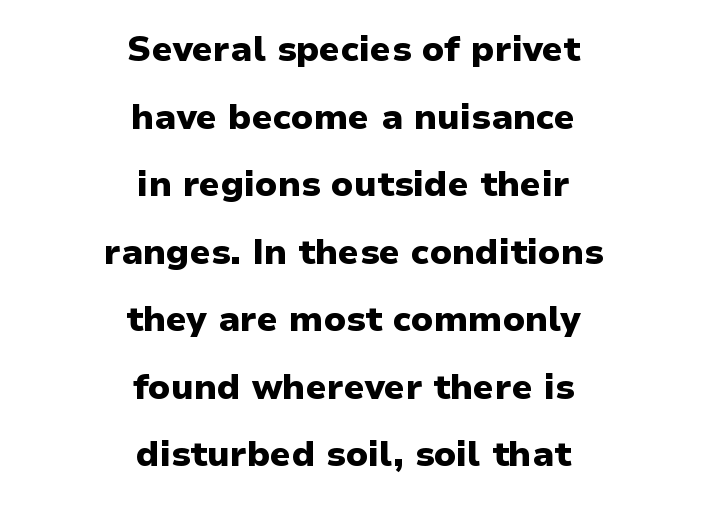
The image shows 35 px heavy sans-serif type, upright; set centered, loose line spacing (1.93x), normal letter spacing, not underlined; low stroke contrast and a medium x-height.
